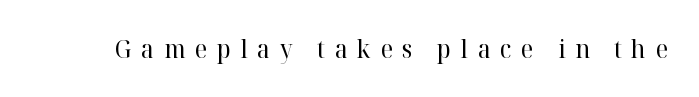
Heft: none added — not bold. Lines of text with bare space underneath. Upright lettering throughout. Here the glyphs are tracked loosely, breaking word shapes into spaced letters.
